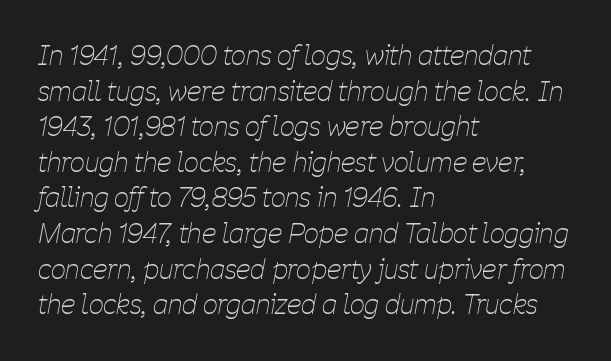
{"italic": "yes", "lean": "right", "slant_degrees": 11, "bold": "no", "underline": "no", "align": "left", "line_spacing": "normal", "line_spacing_ratio": 1.37, "letter_spacing": "normal", "letter_spacing_em": 0.0, "glyph_px": 26}
